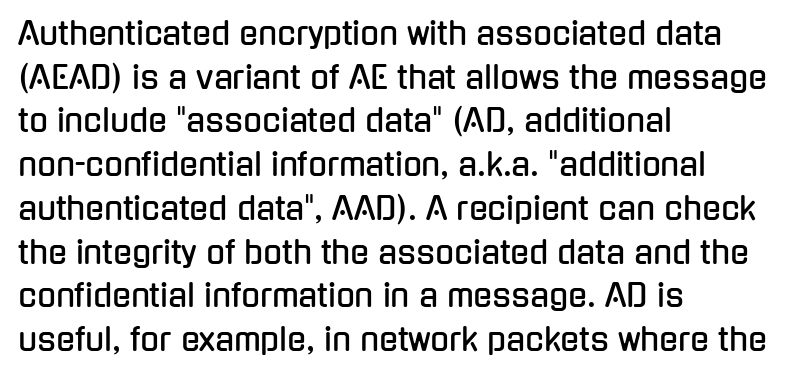
Q: Is the text italic (slanted)? A: No, it is upright.
Q: Is the typeface a serif or a sans-serif typeface? A: Sans-serif.
Q: Is the text underlined? A: No.
Q: How is the paragraph aligned? A: Left-aligned.
Q: Is the spacing between letters normal or unusually wide? A: Normal.
Q: Is the spacing between lines tight, normal or loose? A: Normal.
Q: Width (condensed, normal, or wide)? A: Condensed.
Q: Stroke contrast? A: Low.
Q: x-height? A: Medium.
Q: Monospaced? A: No.
